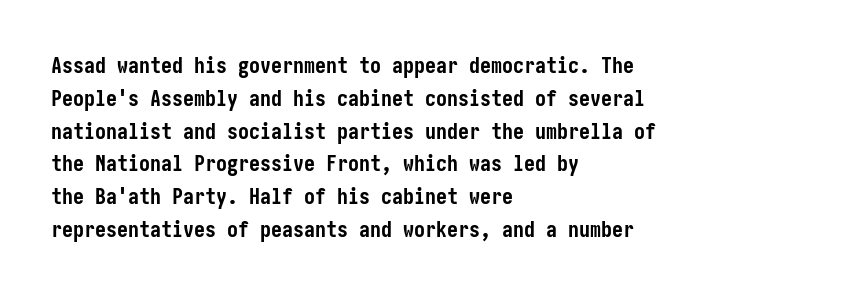
{"italic": "no", "bold": "yes", "underline": "no", "align": "left", "line_spacing": "normal", "line_spacing_ratio": 1.49, "letter_spacing": "normal", "letter_spacing_em": 0.0, "glyph_px": 22}
